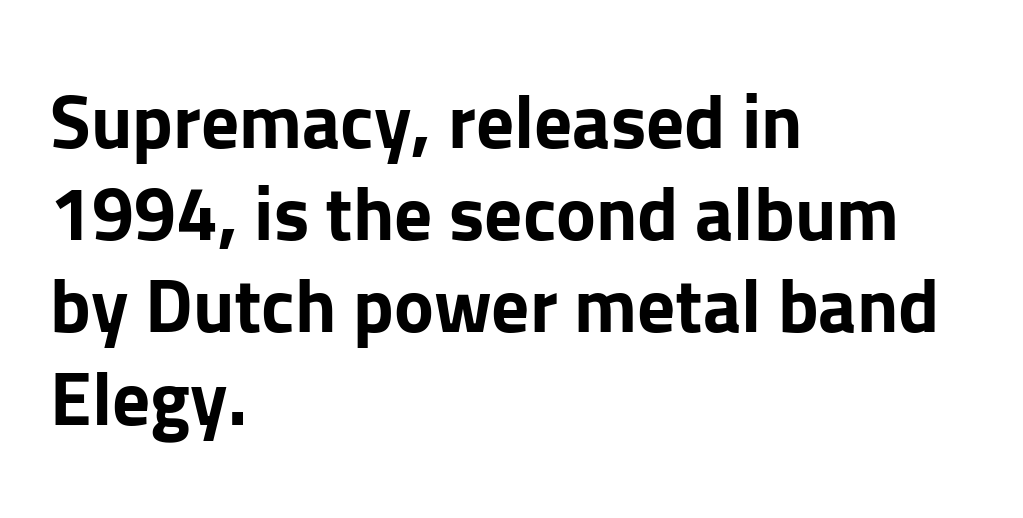
{"serif": "no", "italic": "no", "bold": "yes", "weight": "bold", "width": "normal", "stroke_contrast": "low", "x_height": "medium", "monospaced": "no", "underline": "no", "align": "left", "line_spacing_ratio": 1.23, "letter_spacing": "normal", "letter_spacing_em": 0.0, "glyph_px": 75}
